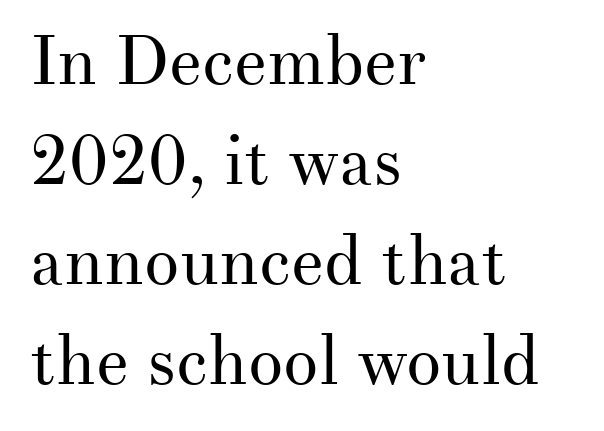
Q: Is the text bold? A: No.
Q: Is the text italic (slanted)? A: No, it is upright.
Q: Is the typeface a serif or a sans-serif typeface? A: Serif.
Q: Is the text underlined? A: No.
Q: How is the paragraph aligned? A: Left-aligned.
Q: Is the spacing between letters normal or unusually wide? A: Normal.
Q: Is the spacing between lines tight, normal or loose? A: Normal.
Q: Width (condensed, normal, or wide)? A: Normal.
Q: Stroke contrast? A: Medium.
Q: x-height? A: Small.
Q: Monospaced? A: No.
